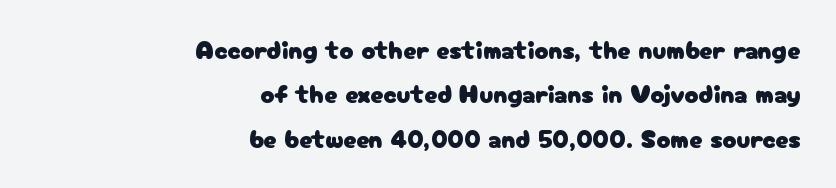
The image shows 26 px text type, upright; set right-aligned, line spacing 1.71x, normal letter spacing, not underlined.
